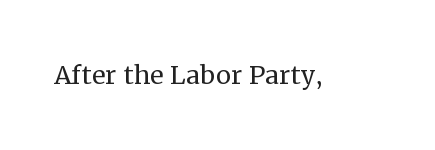
Think of a printed novel: that variable character pitch is what you see here. Classification — serif. Italic: no, the glyphs are upright roman. The weight tops out at a normal text grade. The strip under each line holds only bare page.
